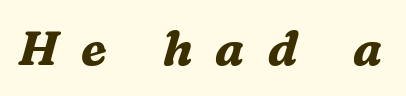
Q: Is the text bold? A: Yes.
Q: Is the text italic (slanted)? A: Yes, it leans right by about 16 degrees.
Q: Is the typeface a serif or a sans-serif typeface? A: Serif.
Q: Is the text underlined? A: No.
Q: Is the spacing between letters normal or unusually wide? A: Unusually wide.
Q: Width (condensed, normal, or wide)? A: Normal.
Q: Stroke contrast? A: Medium.
Q: x-height? A: Medium.
Q: Monospaced? A: No.
